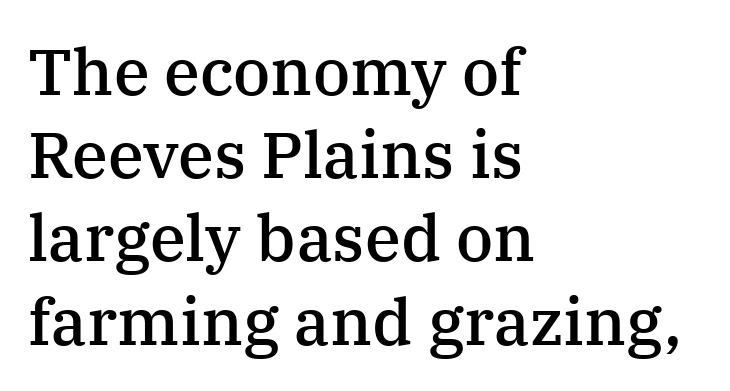
Q: Is the text bold? A: Semi-bold.
Q: Is the text italic (slanted)? A: No, it is upright.
Q: Is the typeface a serif or a sans-serif typeface? A: Serif.
Q: Is the text underlined? A: No.
Q: How is the paragraph aligned? A: Left-aligned.
Q: Is the spacing between letters normal or unusually wide? A: Normal.
Q: Is the spacing between lines tight, normal or loose? A: Normal.
Q: Width (condensed, normal, or wide)? A: Normal.
Q: Stroke contrast? A: Medium.
Q: x-height? A: Medium.
Q: Monospaced? A: No.
